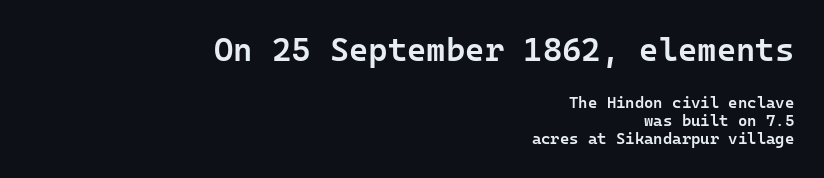
Q: Is the text bold? A: Semi-bold.
Q: Is the text italic (slanted)? A: No, it is upright.
Q: Is the typeface a serif or a sans-serif typeface? A: Sans-serif.
Q: Is the text underlined? A: No.
Q: How is the paragraph aligned? A: Right-aligned.
Q: Is the spacing between letters normal or unusually wide? A: Normal.
Q: Is the spacing between lines tight, normal or loose? A: Tight.
Q: Which block of text is set in a larger size, the first (top) or the second (bottom)? A: The first (top) one.
Q: Width (condensed, normal, or wide)? A: Normal.
Q: Stroke contrast? A: Low.
Q: x-height? A: Medium.
